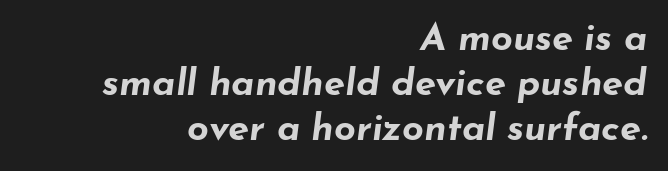
{"italic": "yes", "lean": "right", "slant_degrees": 7, "bold": "yes", "weight": "bold", "width": "wide", "stroke_contrast": "low", "x_height": "small", "monospaced": "no", "underline": "no", "align": "right", "line_spacing_ratio": 1.18, "letter_spacing": "normal", "letter_spacing_em": 0.0, "glyph_px": 38}
